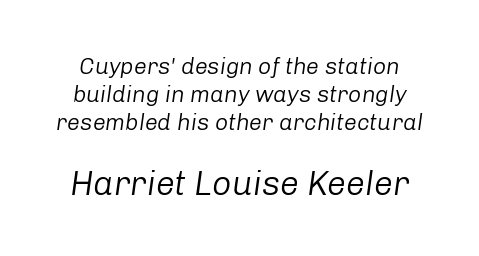
The image shows 34 px regular-weight type, italic (leaning right); set line spacing 1.21x, normal letter spacing, not underlined; the second (bottom) block is 1.48x larger; low stroke contrast and a medium x-height.
